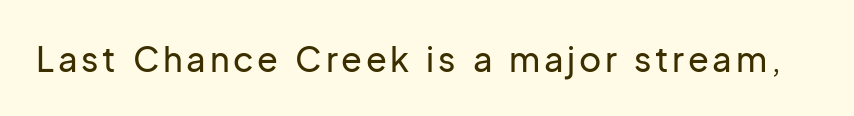
{"serif": "no", "italic": "no", "width": "normal", "stroke_contrast": "low", "x_height": "medium", "monospaced": "no", "underline": "no", "glyph_px": 34}
